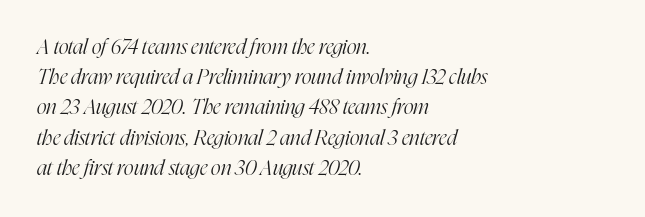
{"italic": "yes", "lean": "right", "slant_degrees": 16, "bold": "no", "underline": "no", "align": "left", "line_spacing": "normal", "line_spacing_ratio": 1.44, "letter_spacing": "normal", "letter_spacing_em": 0.0, "glyph_px": 21}
